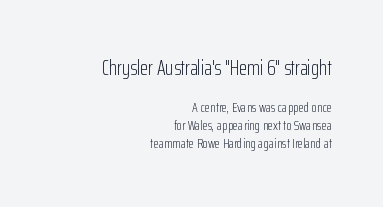
Each new line begins a customary step beneath the previous one. Compared with a typical body face, this is equally light or lighter still. If you drew a ruler down the right edge, every line would touch it. Style check: upright.
